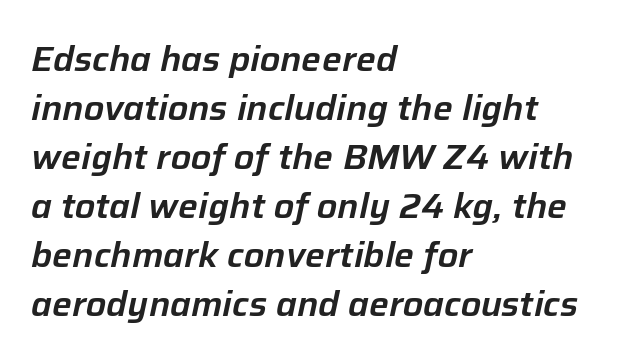
The image shows 35 px text type, italic (leaning right); set left-aligned, normal line spacing (1.4x), normal letter spacing, not underlined; low stroke contrast and a medium x-height.
